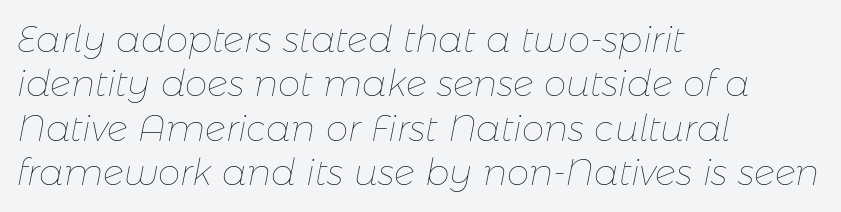
The paragraph shown leans on its left margin. There is no visible air inserted between adjacent glyphs. The gap between lines stays unmarked. The face looks like a standard text weight, possibly lighter. You could not count columns in this text — the font is proportionally spaced. The letters are slanted; this is an italic face.
